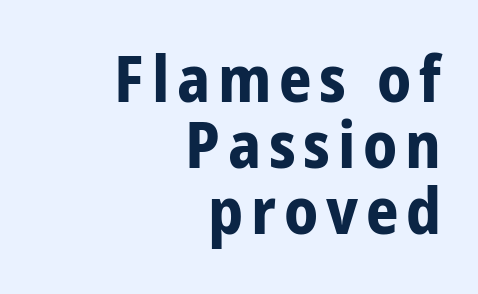
Q: Is the text bold? A: Yes.
Q: Is the text italic (slanted)? A: No, it is upright.
Q: Is the typeface a serif or a sans-serif typeface? A: Sans-serif.
Q: Is the text underlined? A: No.
Q: How is the paragraph aligned? A: Right-aligned.
Q: Is the spacing between lines tight, normal or loose? A: Tight.
Q: Width (condensed, normal, or wide)? A: Condensed.
Q: Stroke contrast? A: Low.
Q: x-height? A: Large.
Q: Monospaced? A: No.
